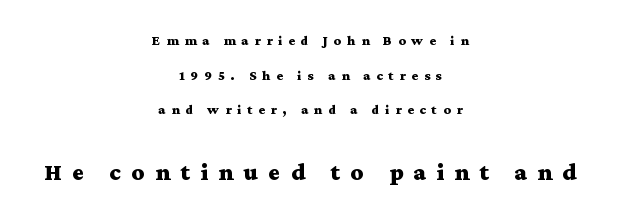
{"italic": "no", "bold": "yes", "underline": "no", "align": "center", "line_spacing": "loose", "line_spacing_ratio": 2.47, "letter_spacing": "wide", "letter_spacing_em": 0.41, "larger_block": "second", "size_ratio": 1.79, "glyph_px": 25}
